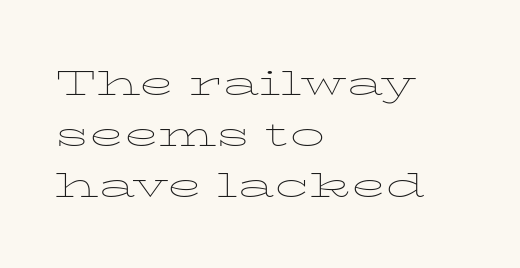
The image shows 35 px thin, wide serif type, upright; set left-aligned, normal line spacing (1.46x), normal letter spacing, not underlined; low stroke contrast and a medium x-height.
